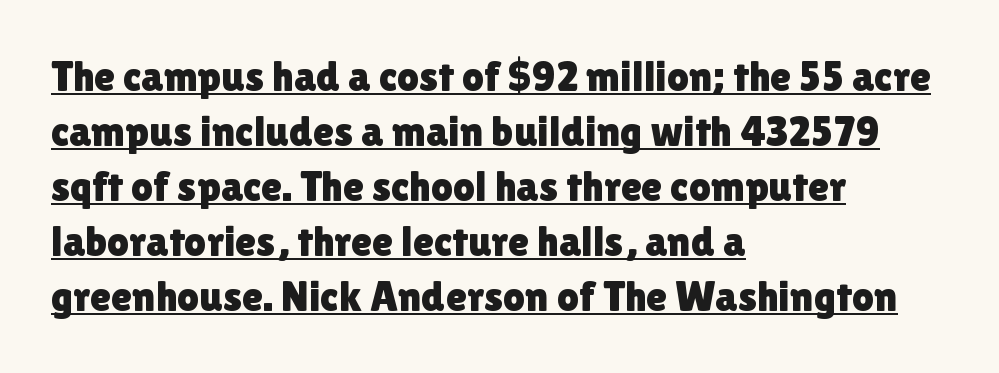
The image shows 43 px sans-serif type, upright; set left-aligned, normal line spacing (1.28x), normal letter spacing, underlined; low stroke contrast and a medium x-height.
